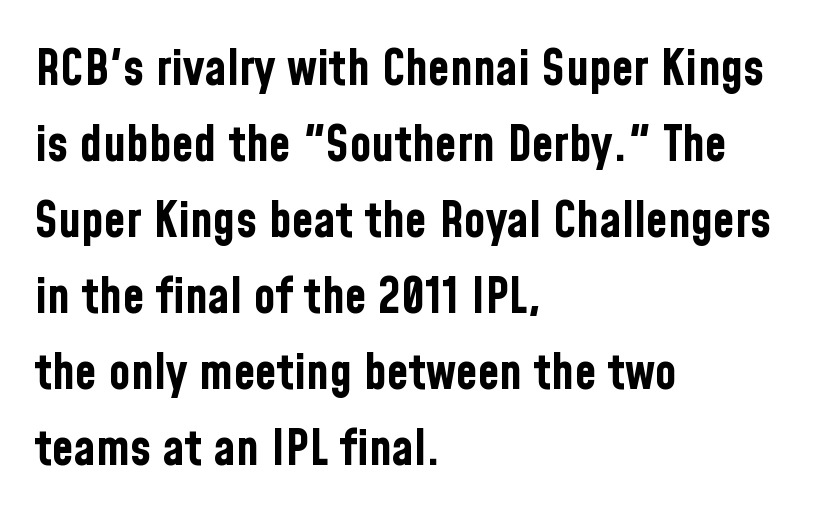
{"serif": "no", "italic": "no", "bold": "yes", "weight": "bold", "width": "condensed", "stroke_contrast": "low", "x_height": "medium", "monospaced": "no", "underline": "no", "align": "left", "line_spacing": "normal", "line_spacing_ratio": 1.52, "letter_spacing": "normal", "letter_spacing_em": 0.0, "glyph_px": 50}
